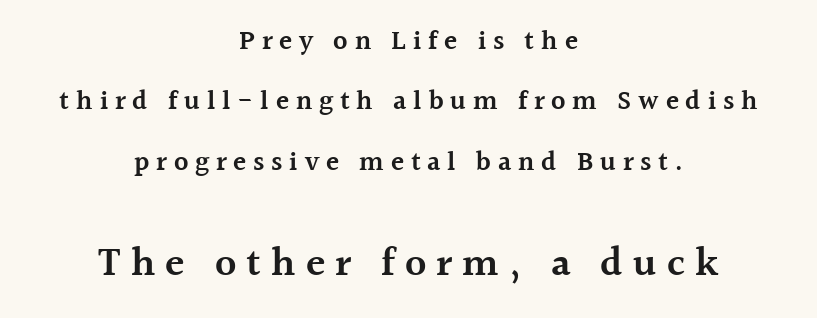
Descenders are the only things crossing below the line. Alignment: centered. Bold? Not quite — semibold, heavier than regular but stopping short. The axis of the letterforms is exactly vertical. This sample has the flowing, uneven cadence of proportional lettering. What stands out about the letter spacing? Its width — letters are far apart.
